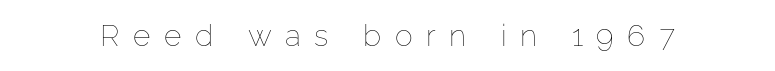
The image shows 30 px thin type, upright; set unusually wide letter spacing (+0.45 em), not underlined; low stroke contrast and a medium x-height.
